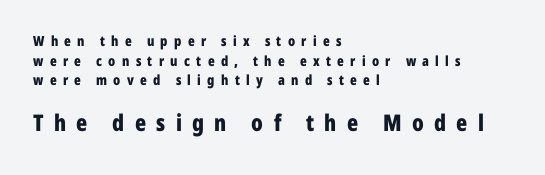
The image shows 23 px bold type, upright; set left-aligned, normal line spacing (1.4x), unusually wide letter spacing (+0.45 em), not underlined; the second (bottom) block is 1.64x larger.
